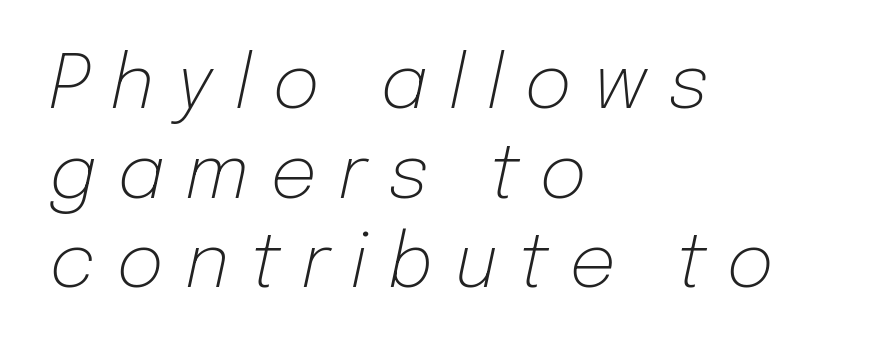
Q: Is the text bold? A: No.
Q: Is the text italic (slanted)? A: Yes, it leans right by about 12 degrees.
Q: Is the text underlined? A: No.
Q: How is the paragraph aligned? A: Left-aligned.
Q: Is the spacing between letters normal or unusually wide? A: Unusually wide.
Q: Width (condensed, normal, or wide)? A: Normal.
Q: Stroke contrast? A: Low.
Q: x-height? A: Medium.
Q: Monospaced? A: No.
